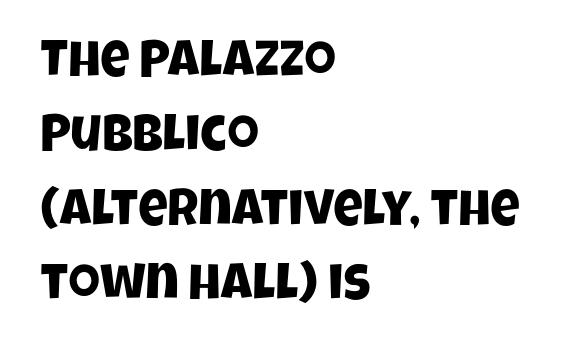
Q: Is the typeface a serif or a sans-serif typeface? A: Sans-serif.
Q: Is the text underlined? A: No.
Q: How is the paragraph aligned? A: Left-aligned.
Q: Is the spacing between letters normal or unusually wide? A: Normal.
Q: Is the spacing between lines tight, normal or loose? A: Normal.
Q: Width (condensed, normal, or wide)? A: Condensed.
Q: Stroke contrast? A: Low.
Q: x-height? A: Large.
Q: Monospaced? A: No.
